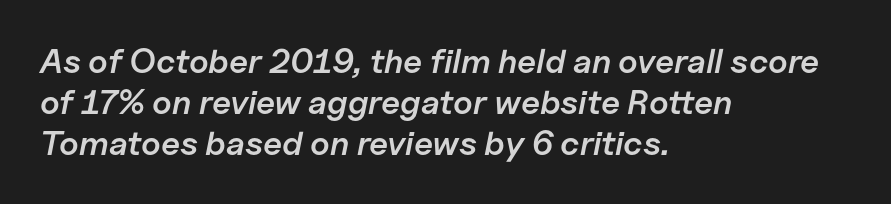
{"italic": "yes", "lean": "right", "slant_degrees": 11, "bold": "semi", "weight": "semibold", "width": "normal", "stroke_contrast": "low", "x_height": "medium", "monospaced": "no", "underline": "no", "align": "left", "line_spacing_ratio": 1.21, "letter_spacing": "normal", "letter_spacing_em": 0.0, "glyph_px": 34}
